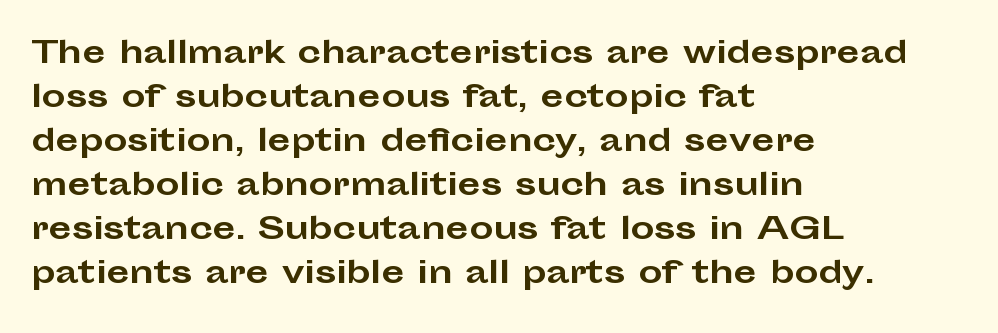
Q: Is the text bold? A: Yes.
Q: Is the text italic (slanted)? A: No, it is upright.
Q: Is the typeface a serif or a sans-serif typeface? A: Sans-serif.
Q: Is the text underlined? A: No.
Q: How is the paragraph aligned? A: Left-aligned.
Q: Is the spacing between letters normal or unusually wide? A: Normal.
Q: Is the spacing between lines tight, normal or loose? A: Normal.
Q: Width (condensed, normal, or wide)? A: Wide.
Q: Stroke contrast? A: Low.
Q: x-height? A: Medium.
Q: Monospaced? A: No.
